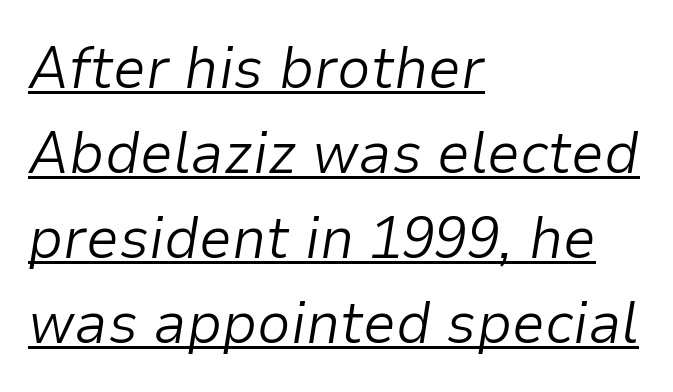
Q: Is the text bold? A: No.
Q: Is the text italic (slanted)? A: Yes, it leans right by about 9 degrees.
Q: Is the text underlined? A: Yes.
Q: How is the paragraph aligned? A: Left-aligned.
Q: Is the spacing between letters normal or unusually wide? A: Normal.
Q: Is the spacing between lines tight, normal or loose? A: Normal.
Q: Width (condensed, normal, or wide)? A: Normal.
Q: Stroke contrast? A: Low.
Q: x-height? A: Medium.
Q: Monospaced? A: No.
